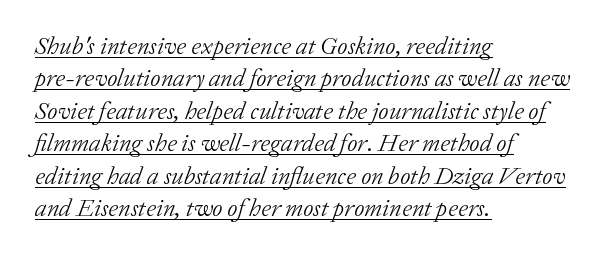
{"italic": "yes", "lean": "right", "slant_degrees": 20, "bold": "no", "underline": "yes", "align": "left", "line_spacing": "normal", "line_spacing_ratio": 1.3, "letter_spacing": "normal", "letter_spacing_em": 0.0, "glyph_px": 25}
